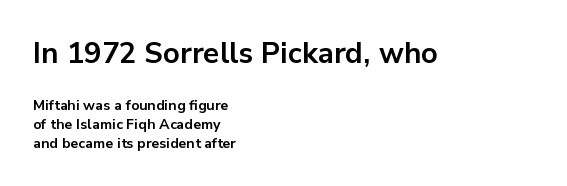
The image shows 29 px bold sans-serif type, upright; set left-aligned, normal line spacing (1.34x), normal letter spacing, not underlined; the first (top) block is 2.07x larger; low stroke contrast and a medium x-height.
